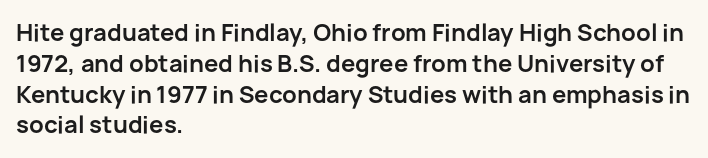
The image shows 23 px bold type, upright; set left-aligned, normal line spacing (1.34x), normal letter spacing, not underlined.
